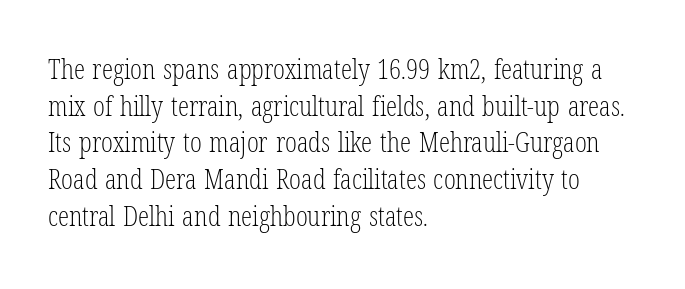
The image shows 28 px light, condensed serif type, upright; set left-aligned, normal line spacing (1.31x), normal letter spacing, not underlined; low stroke contrast and a medium x-height.
